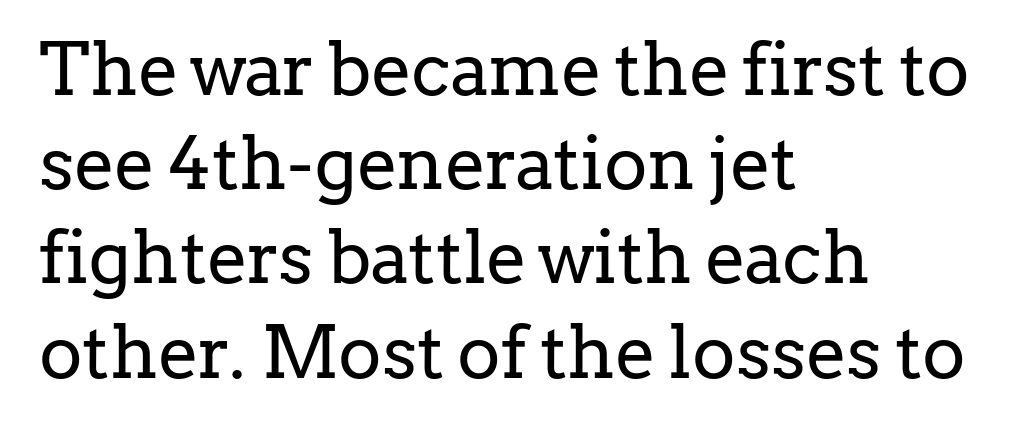
{"serif": "yes", "italic": "no", "bold": "no", "weight": "regular", "width": "normal", "stroke_contrast": "low", "x_height": "medium", "monospaced": "no", "underline": "no", "align": "left", "line_spacing": "normal", "line_spacing_ratio": 1.29, "letter_spacing": "normal", "letter_spacing_em": 0.0, "glyph_px": 73}
